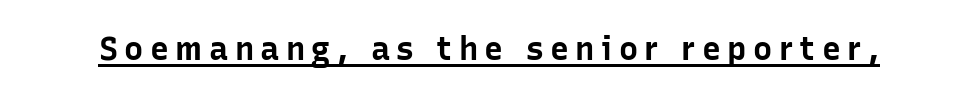
The string is rendered with underlining switched on. This rendering widens character spacing well past its baseline value. The strokes are fattened all the way to bold. Note the varied advance widths — an 'i' is clearly narrower than an 'm'.
